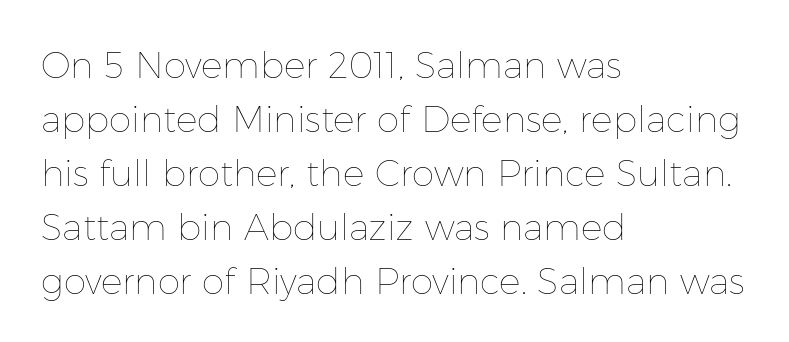
Q: Is the text bold? A: No.
Q: Is the text italic (slanted)? A: No, it is upright.
Q: Is the text underlined? A: No.
Q: How is the paragraph aligned? A: Left-aligned.
Q: Is the spacing between letters normal or unusually wide? A: Normal.
Q: Is the spacing between lines tight, normal or loose? A: Normal.
Q: Width (condensed, normal, or wide)? A: Normal.
Q: Stroke contrast? A: Low.
Q: x-height? A: Medium.
Q: Monospaced? A: No.
